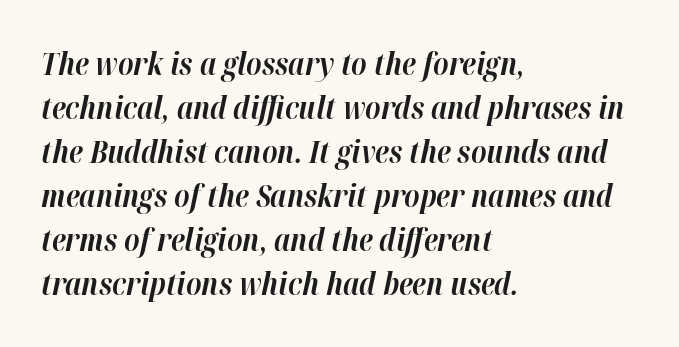
This rendering features lettering with no underline. Is the type bold? Yes — the strokes are clearly thick and heavy. Left-aligned paragraph, ragged on the right. Proportional: the letters do not fall into vertical columns. Evenly set lines give the paragraph a standard silhouette. Style check: oblique.
